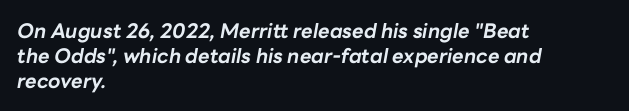
The whole block is typeset with a tilt. In terms of weight, the rendering is a true, heavy bold. Is the block centered? No — it sits flush against the left margin. Standard letterfit; no display-style spreading of the glyphs. Bare-footed words on every line.
